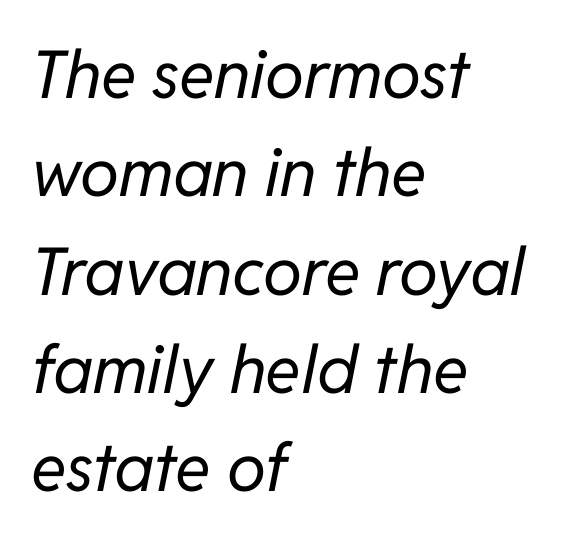
{"italic": "yes", "lean": "right", "slant_degrees": 11, "bold": "no", "weight": "regular", "width": "normal", "stroke_contrast": "low", "x_height": "medium", "monospaced": "no", "underline": "no", "align": "left", "line_spacing": "normal", "line_spacing_ratio": 1.49, "letter_spacing": "normal", "letter_spacing_em": 0.0, "glyph_px": 66}
